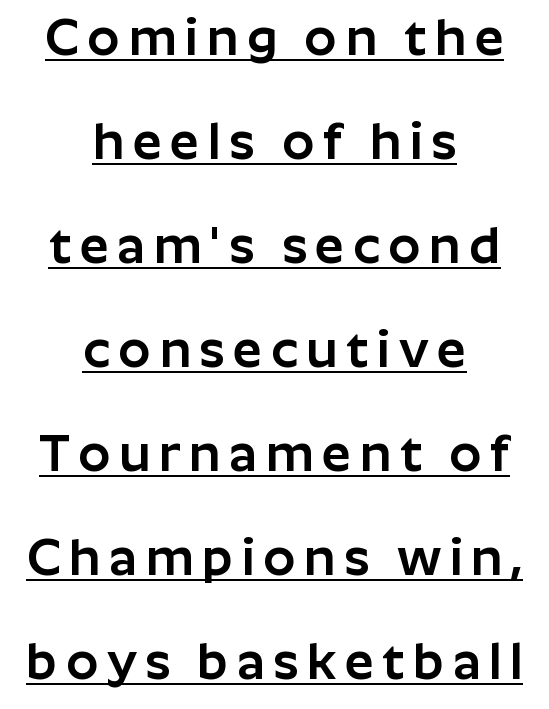
Note: no serifs on the glyphs. The rag falls on both sides of this text block equally. Like a heading marked for emphasis, these lines bear an underscore. Character widths vary here, with narrow letters taking less room than wide ones.
